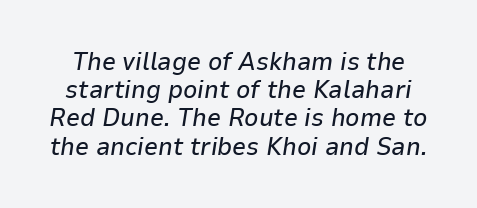
Q: Is the text italic (slanted)? A: Yes, it leans right by about 9 degrees.
Q: Is the text underlined? A: No.
Q: Is the spacing between letters normal or unusually wide? A: Normal.
Q: Is the spacing between lines tight, normal or loose? A: Tight.
